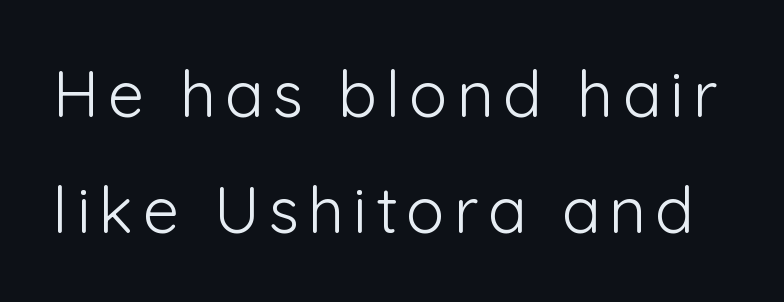
The image shows 64 px light sans-serif type, upright; set line spacing 1.81x, not underlined; low stroke contrast and a medium x-height.
